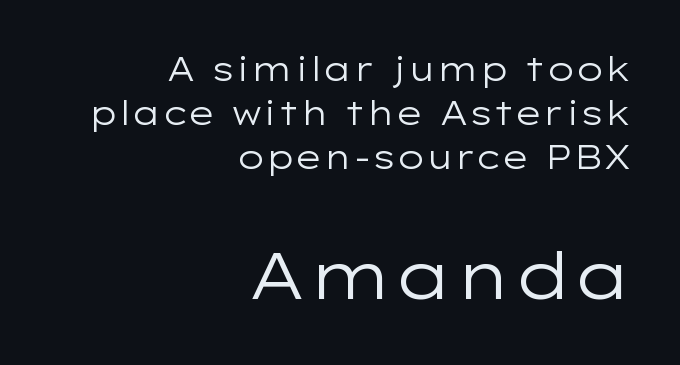
{"serif": "no", "italic": "no", "bold": "no", "weight": "regular", "width": "wide", "stroke_contrast": "low", "x_height": "medium", "monospaced": "no", "underline": "no", "align": "right", "line_spacing": "normal", "line_spacing_ratio": 1.34, "letter_spacing": "normal", "letter_spacing_em": 0.0, "larger_block": "second", "size_ratio": 2.0, "glyph_px": 66}
